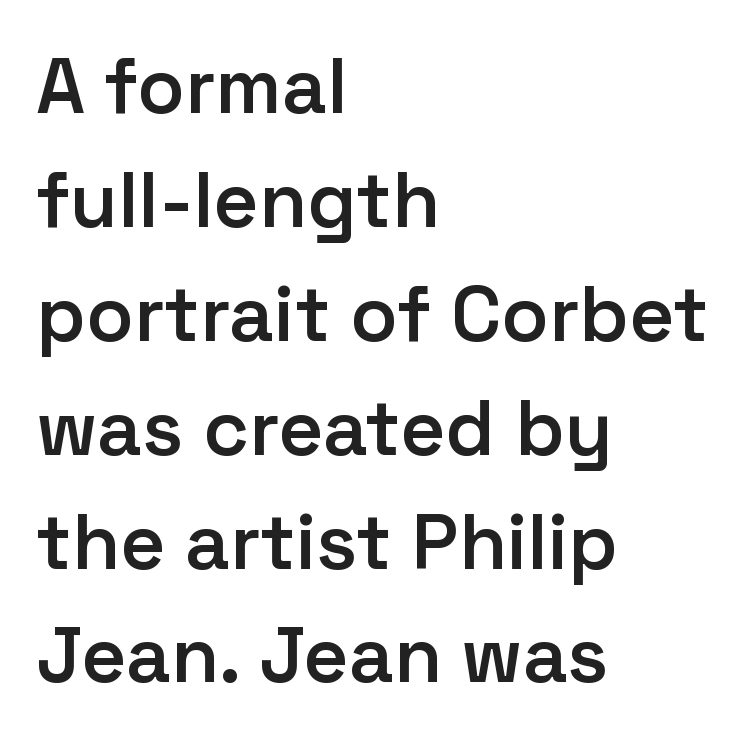
Q: Is the text bold? A: Semi-bold.
Q: Is the text italic (slanted)? A: No, it is upright.
Q: Is the typeface a serif or a sans-serif typeface? A: Sans-serif.
Q: Is the text underlined? A: No.
Q: How is the paragraph aligned? A: Left-aligned.
Q: Is the spacing between letters normal or unusually wide? A: Normal.
Q: Is the spacing between lines tight, normal or loose? A: Normal.
Q: Width (condensed, normal, or wide)? A: Normal.
Q: Stroke contrast? A: Low.
Q: x-height? A: Medium.
Q: Monospaced? A: No.
